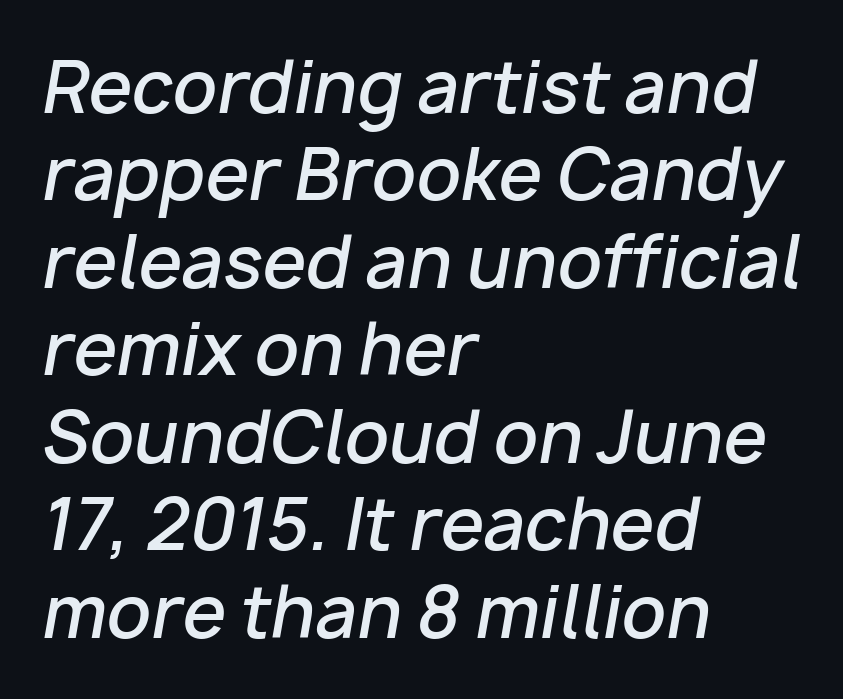
Q: Is the text bold? A: Semi-bold.
Q: Is the text italic (slanted)? A: Yes, it leans right by about 10 degrees.
Q: Is the text underlined? A: No.
Q: How is the paragraph aligned? A: Left-aligned.
Q: Is the spacing between letters normal or unusually wide? A: Normal.
Q: Is the spacing between lines tight, normal or loose? A: Normal.
Q: Width (condensed, normal, or wide)? A: Normal.
Q: Stroke contrast? A: Low.
Q: x-height? A: Medium.
Q: Monospaced? A: No.
